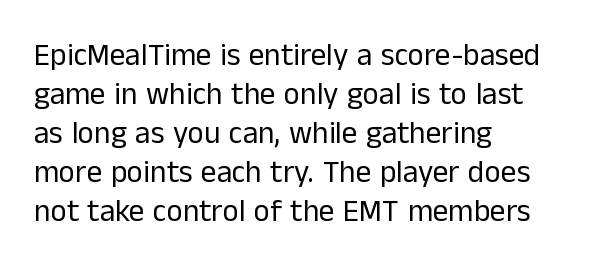
The image shows 31 px regular-weight sans-serif type, upright; set left-aligned, normal line spacing (1.26x), normal letter spacing, not underlined; low stroke contrast and a medium x-height.
